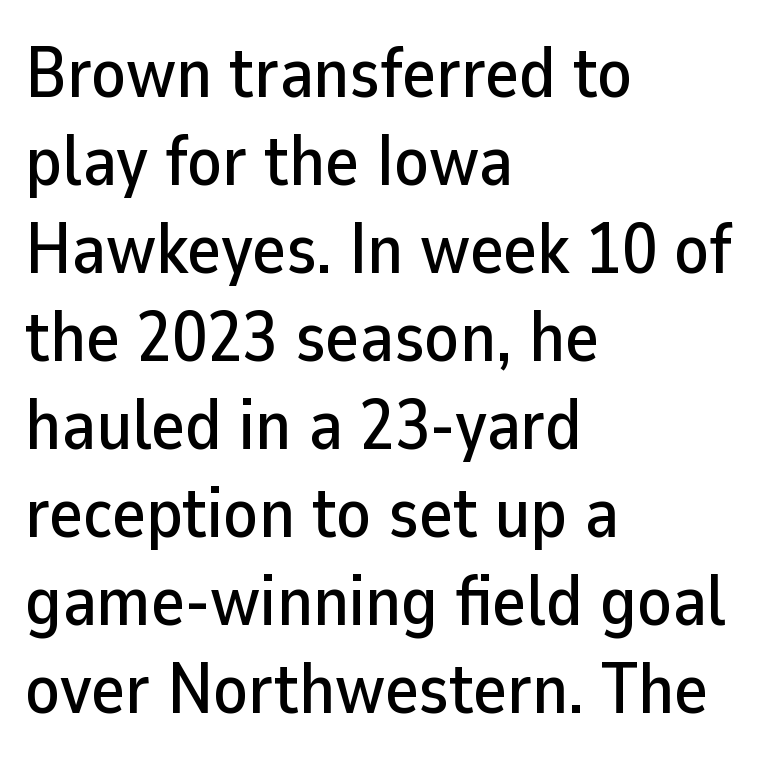
The image shows 71 px sans-serif type, upright; set left-aligned, line spacing 1.24x, normal letter spacing, not underlined; low stroke contrast and a medium x-height.
